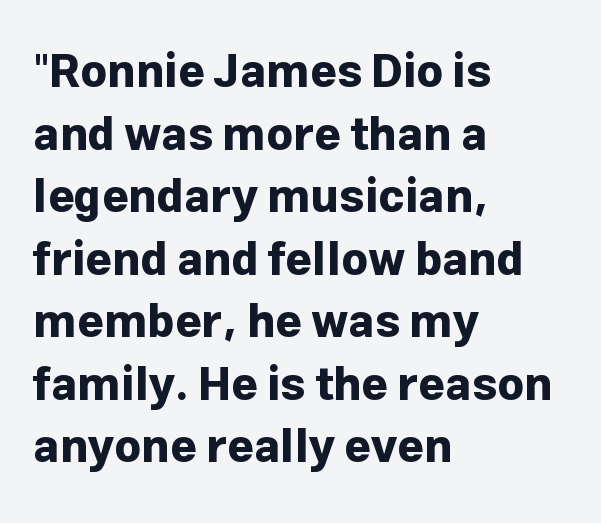
Q: Is the text bold? A: Yes.
Q: Is the text italic (slanted)? A: No, it is upright.
Q: Is the typeface a serif or a sans-serif typeface? A: Sans-serif.
Q: Is the text underlined? A: No.
Q: How is the paragraph aligned? A: Left-aligned.
Q: Is the spacing between letters normal or unusually wide? A: Normal.
Q: Is the spacing between lines tight, normal or loose? A: Normal.
Q: Width (condensed, normal, or wide)? A: Normal.
Q: Stroke contrast? A: Low.
Q: x-height? A: Medium.
Q: Monospaced? A: No.
